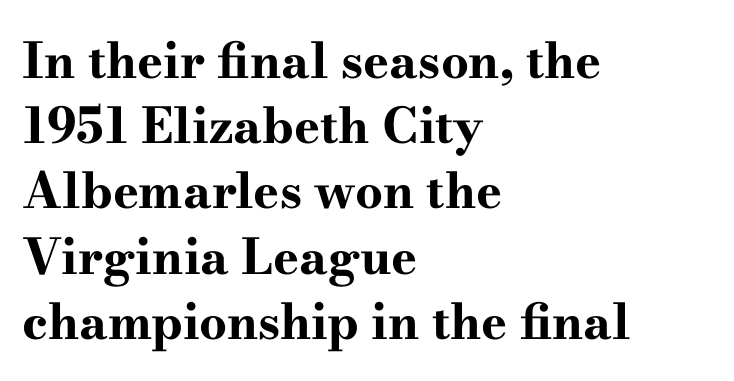
Q: Is the text bold? A: Yes.
Q: Is the text italic (slanted)? A: No, it is upright.
Q: Is the typeface a serif or a sans-serif typeface? A: Serif.
Q: Is the text underlined? A: No.
Q: How is the paragraph aligned? A: Left-aligned.
Q: Is the spacing between letters normal or unusually wide? A: Normal.
Q: Is the spacing between lines tight, normal or loose? A: Normal.
Q: Width (condensed, normal, or wide)? A: Wide.
Q: Stroke contrast? A: High.
Q: x-height? A: Small.
Q: Monospaced? A: No.
